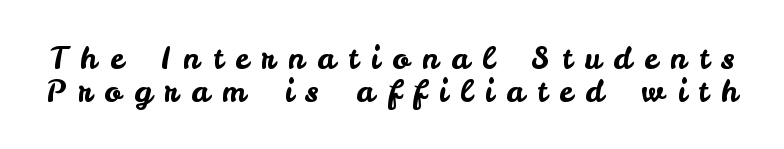
Note: no serifs on the glyphs. The rendering uses a small line-height, squeezing the rows. This rendering widens character spacing well past its baseline value. Has an underline been added? It has not.
